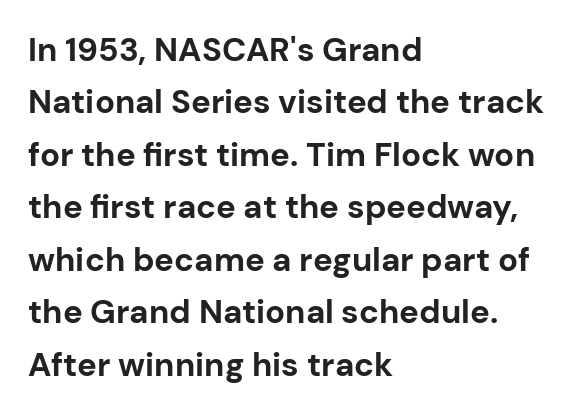
Q: Is the text bold? A: Yes.
Q: Is the text italic (slanted)? A: No, it is upright.
Q: Is the typeface a serif or a sans-serif typeface? A: Sans-serif.
Q: Is the text underlined? A: No.
Q: How is the paragraph aligned? A: Left-aligned.
Q: Is the spacing between letters normal or unusually wide? A: Normal.
Q: Is the spacing between lines tight, normal or loose? A: Normal.
Q: Width (condensed, normal, or wide)? A: Normal.
Q: Stroke contrast? A: Low.
Q: x-height? A: Medium.
Q: Monospaced? A: No.
